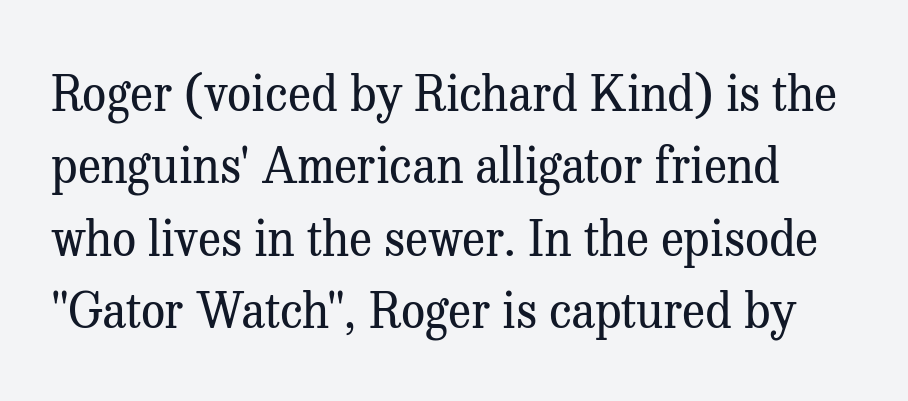
The image shows 48 px regular-weight serif type, upright; set normal line spacing (1.51x), normal letter spacing, not underlined; medium stroke contrast and a medium x-height.
